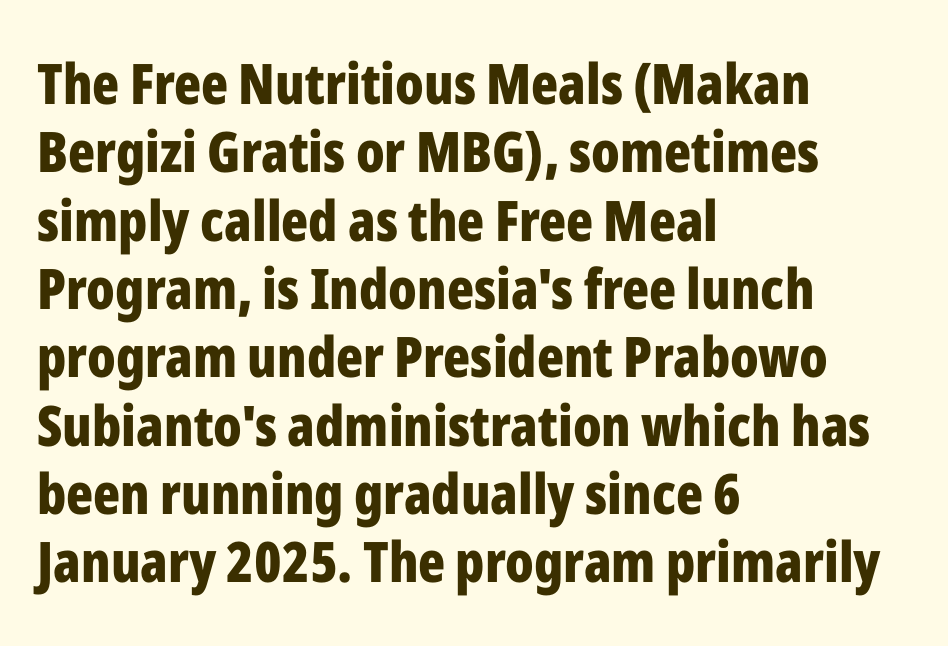
The image shows 56 px bold, condensed sans-serif type, upright; set left-aligned, line spacing 1.22x, normal letter spacing, not underlined; low stroke contrast and a medium x-height.
